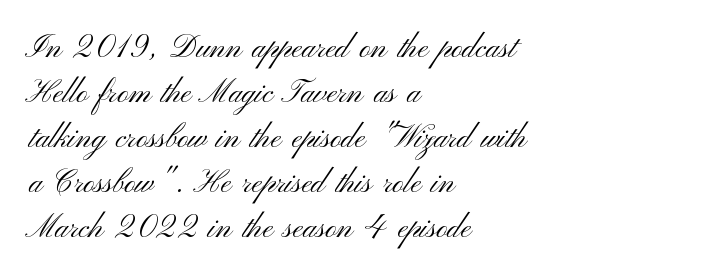
The image shows 31 px light, wide sans-serif type; set left-aligned, normal line spacing (1.45x), normal letter spacing, not underlined; medium stroke contrast and a small x-height.
